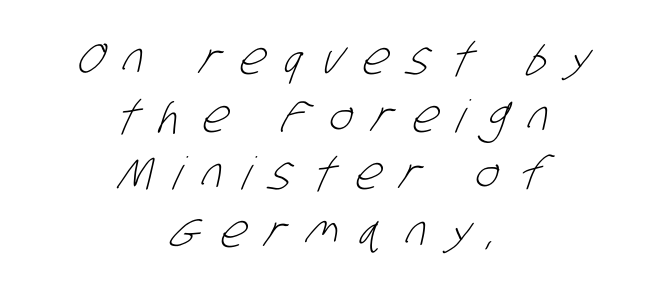
The image shows 45 px light, condensed sans-serif type; set centered, normal line spacing (1.28x), unusually wide letter spacing (+0.46 em), not underlined; low stroke contrast and a large x-height.
